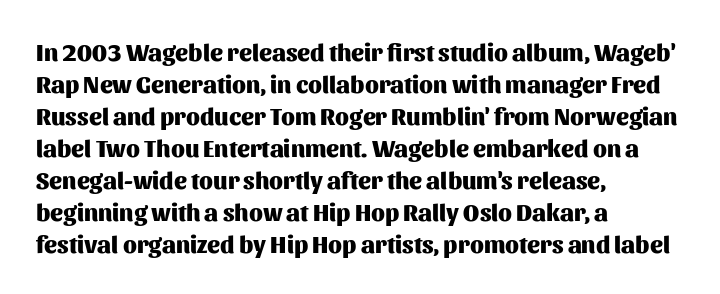
How are the letters spaced? Ordinarily, with no added tracking. Left-aligned paragraph, ragged on the right. The rows are spaced the way most documents space them. The glyphs are unaccompanied by any horizontal stroke below them. Weight check: bold — yes, fully. Ordinary non-slanted type is in use.
